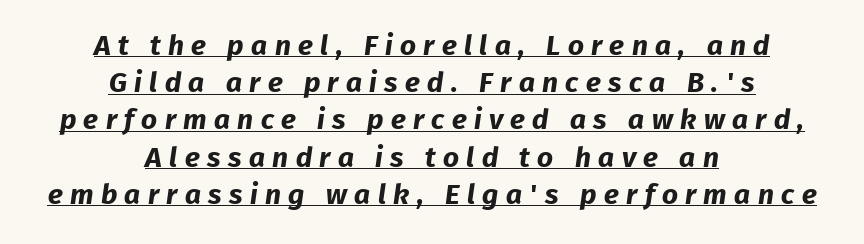
{"serif": "no", "bold": "yes", "weight": "bold", "width": "normal", "stroke_contrast": "low", "x_height": "medium", "monospaced": "no", "underline": "yes", "align": "center", "line_spacing": "normal", "line_spacing_ratio": 1.33, "letter_spacing": "wide", "letter_spacing_em": 0.26, "glyph_px": 28}
